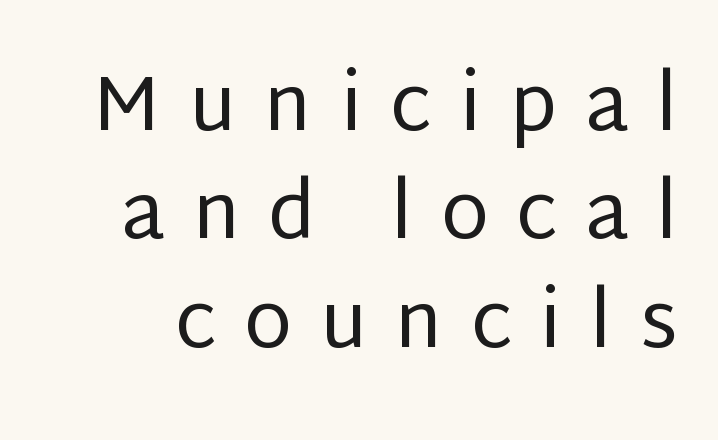
{"serif": "no", "italic": "no", "bold": "no", "weight": "regular", "width": "normal", "stroke_contrast": "low", "x_height": "large", "monospaced": "no", "underline": "no", "line_spacing": "normal", "line_spacing_ratio": 1.39, "letter_spacing": "wide", "letter_spacing_em": 0.36, "glyph_px": 78}
